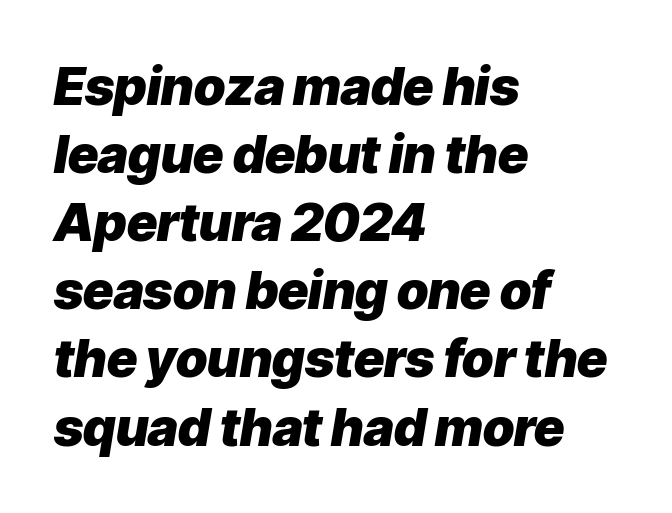
Designer's note — italics engaged. A clean baseline with only descenders dipping below it. You could call the tracking neutral — neither tight nor loose. These lines stack with their left ends in a neat column. The strokes are fattened all the way to bold. Evenly set lines give the paragraph a standard silhouette.
